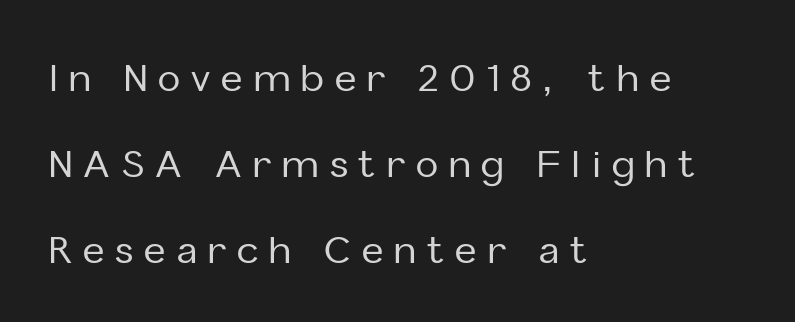
{"serif": "no", "italic": "no", "width": "normal", "stroke_contrast": "low", "x_height": "medium", "monospaced": "no", "underline": "no", "align": "left", "line_spacing": "loose", "line_spacing_ratio": 2.32, "letter_spacing": "wide", "letter_spacing_em": 0.3, "glyph_px": 37}
